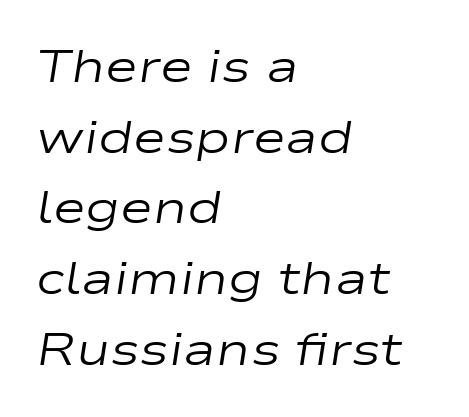
Short note: letters normally spaced. The passage shown is typed in a proportional face where columns would drift. The words here are not underlined. Rendered with sloped, italic letterforms.
